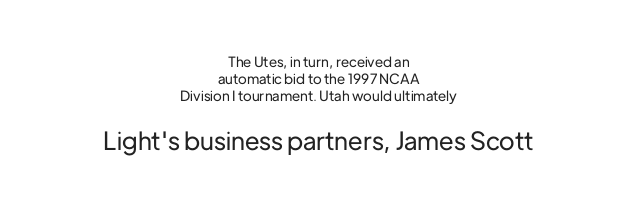
Q: Is the text italic (slanted)? A: No, it is upright.
Q: Is the text underlined? A: No.
Q: How is the paragraph aligned? A: Centered.
Q: Is the spacing between letters normal or unusually wide? A: Normal.
Q: Which block of text is set in a larger size, the first (top) or the second (bottom)? A: The second (bottom) one.
